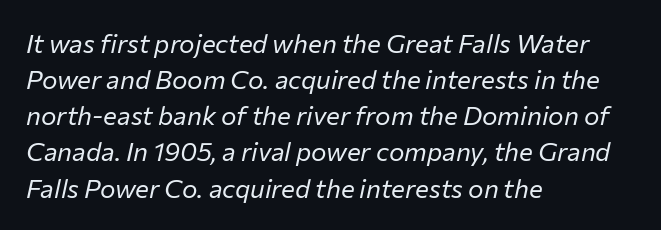
What's the leading like? Ordinary, nothing unusual. The paragraph has a hard left edge and a soft right edge. The glyphs look as if they've been sheared to an angle. The space beneath each line is pristine and unruled. Tracking value appears to be zero — textbook default spacing. Each stroke keeps to a modest, everyday thickness or less.
